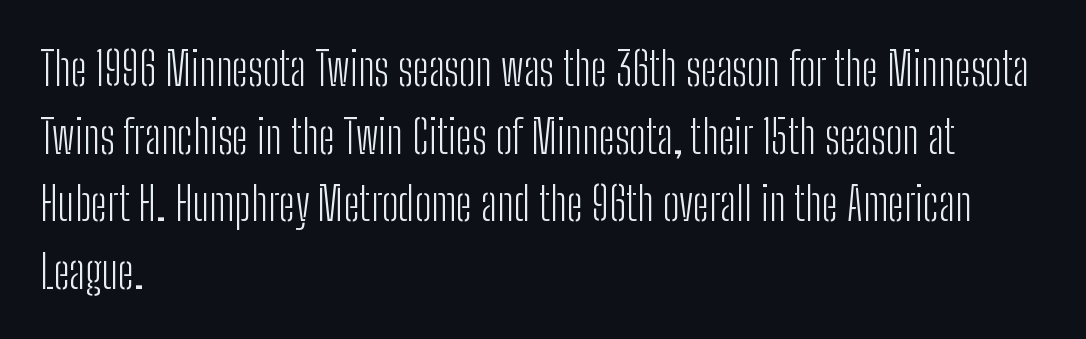
Left-aligned paragraph, ragged on the right. The letterforms sit shoulder to shoulder at normal distance. Character widths vary here, with narrow letters taking less room than wide ones. The strokes are not fattened; the text isn't bold. Regular leading.
